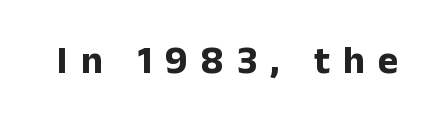
{"serif": "no", "italic": "no", "bold": "yes", "weight": "bold", "width": "normal", "stroke_contrast": "low", "x_height": "medium", "monospaced": "no", "underline": "no", "letter_spacing": "wide", "letter_spacing_em": 0.34, "glyph_px": 39}
